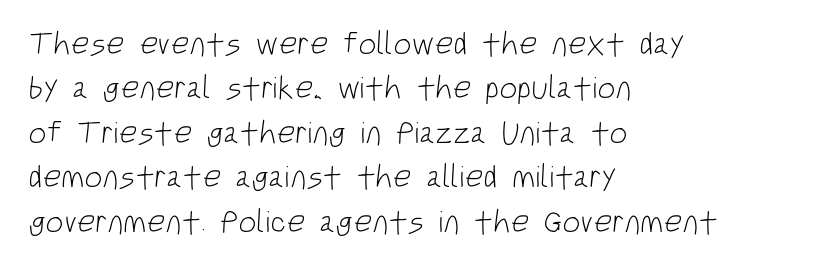
Is this a fixed-width face? No — the glyphs have proportional, varying widths. One-word summary of the alignment: left. The glyphs in this specimen are sans serif. The block of text has a typical density, with ordinary space between rows. Glance below the letters and you will spot only blank space.
